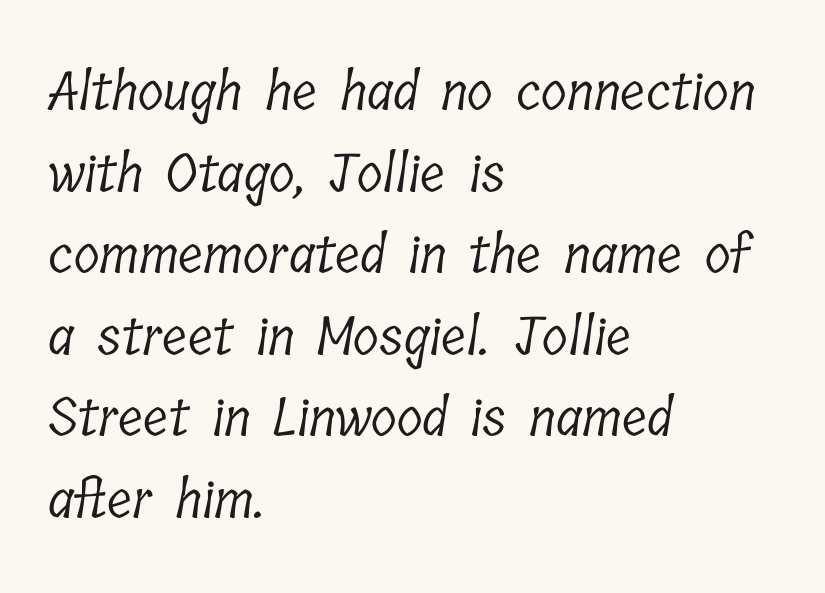
{"serif": "yes", "bold": "no", "weight": "light", "width": "condensed", "stroke_contrast": "low", "x_height": "medium", "monospaced": "no", "underline": "no", "align": "left", "line_spacing": "normal", "line_spacing_ratio": 1.54, "letter_spacing": "normal", "letter_spacing_em": 0.0, "glyph_px": 53}
